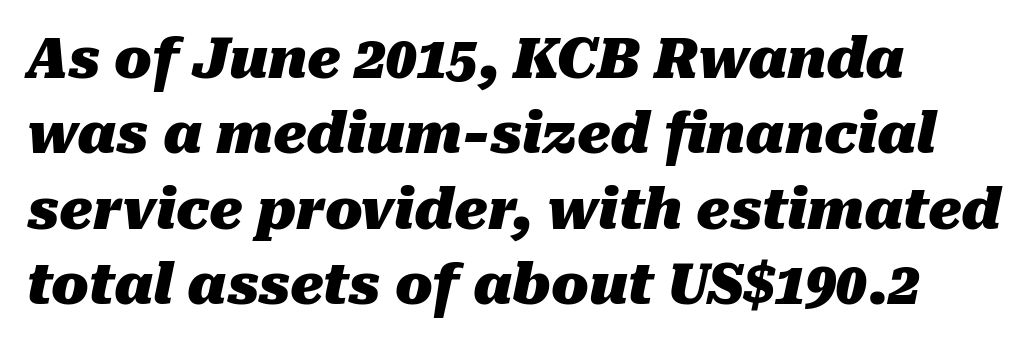
Here the designer chose a conventional face with non-uniform glyph widths. Beneath every word, the page is bare. Spacing between characters is what you'd get straight out of the box. The lettering tilts uniformly, giving the passage an italic look.
